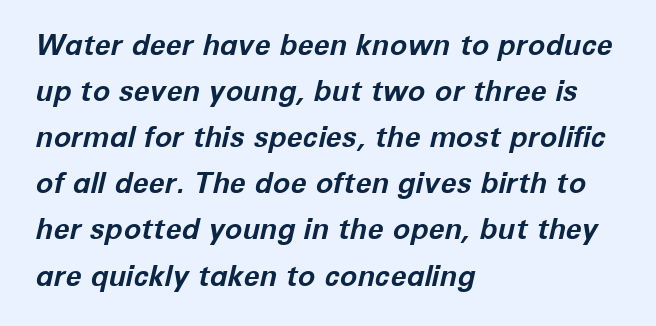
The image shows 29 px bold type, italic (leaning right); set left-aligned, normal line spacing (1.59x), normal letter spacing, not underlined; low stroke contrast and a medium x-height.
